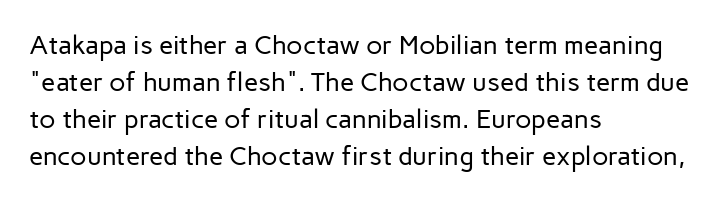
Rule under the text: the space is simply empty. The tracking reads as untouched default to a designer's eye. Compared with a typical body face, this is equally light or lighter still. A student would call this left alignment; a typographer would say flush left, rag right. The rows are spaced the way most documents space them.
